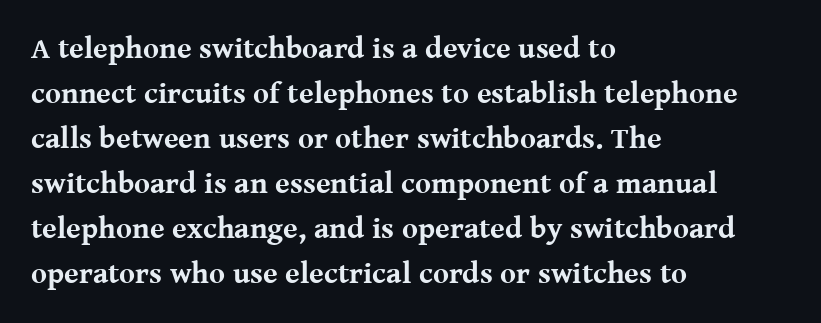
The image shows 30 px bold serif type, upright; set left-aligned, normal line spacing (1.5x), normal letter spacing, not underlined; medium stroke contrast and a medium x-height.
